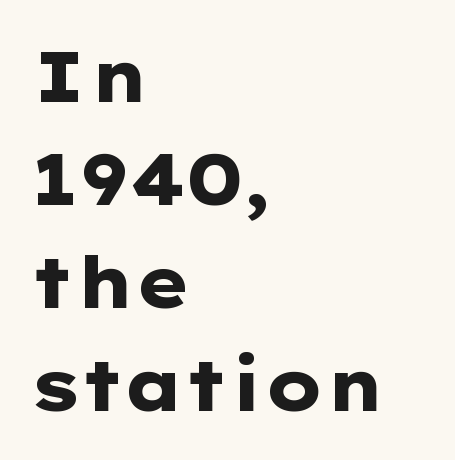
Does extra space separate the letters? No, they use regular spacing. Emphasis by weight is at full strength: bold. The lettering holds an erect, upright posture throughout. This sample is left-justified, so line endings fall wherever the words run out. The rendering shows plain stroke endings on the letterforms — a sans-serif design.
